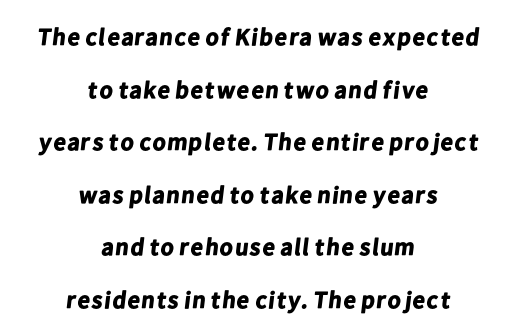
Leading: increased. These lines carry a lot of weight — the face is fully bold. Horizontally, the lines are justified to the midpoint only. Honestly, the letter spacing is just normal — you wouldn't notice it. Glance below the letters and you will spot only blank space.
